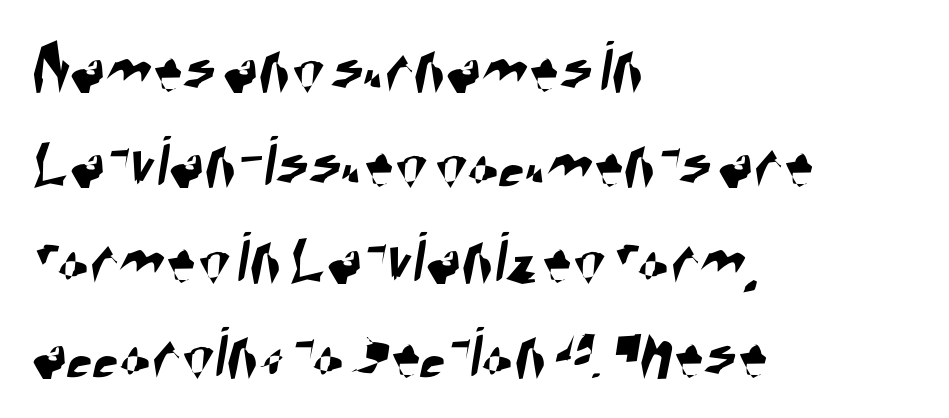
The image shows 74 px condensed sans-serif type; set left-aligned, normal line spacing (1.29x), normal letter spacing, not underlined; high stroke contrast and a large x-height.
